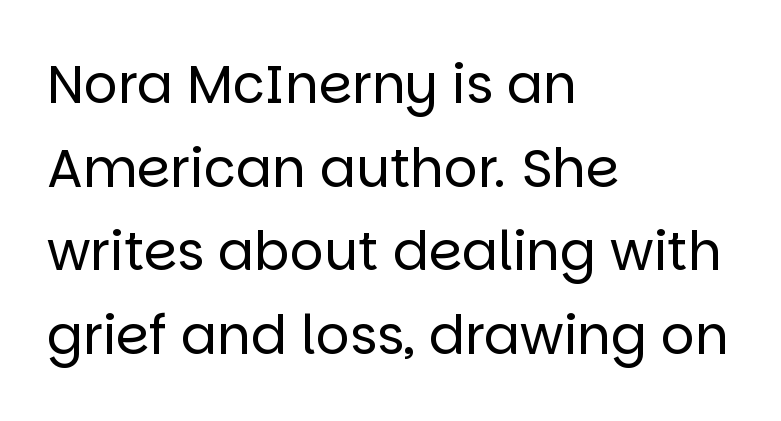
The rendering uses natural spacing where letterforms have individual widths. Stroke mass is kept to a normal reading level or below. The strip under each line holds only bare page. This sample is left-justified, so line endings fall wherever the words run out.
